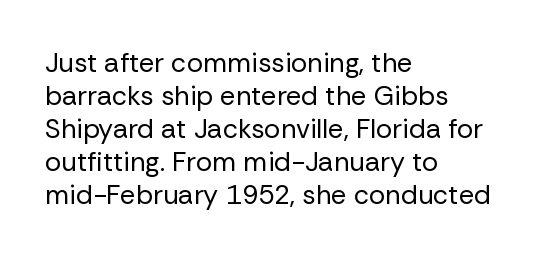
Q: Is the text bold? A: No.
Q: Is the text italic (slanted)? A: No, it is upright.
Q: Is the text underlined? A: No.
Q: How is the paragraph aligned? A: Left-aligned.
Q: Is the spacing between letters normal or unusually wide? A: Normal.
